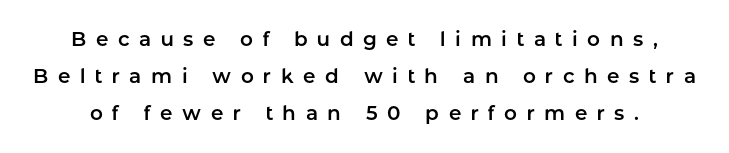
Tracking here is generous; glyphs stand well apart from one another. Clear beneath every line of the passage. Does the lettering tilt? It doesn't — this is upright.
